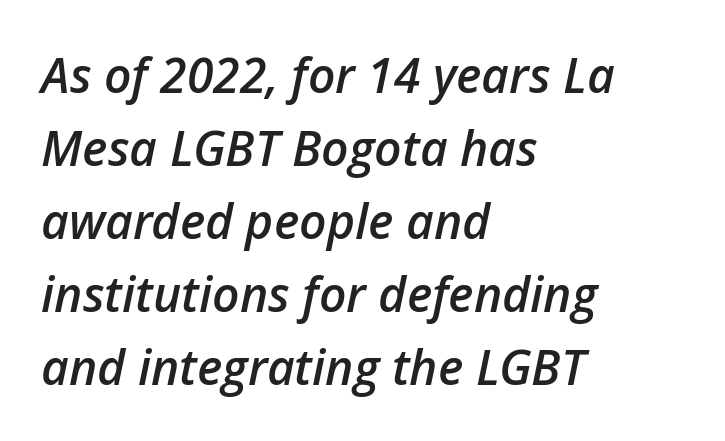
{"italic": "yes", "lean": "right", "slant_degrees": 12, "bold": "semi", "weight": "semibold", "width": "normal", "stroke_contrast": "low", "x_height": "medium", "monospaced": "no", "underline": "no", "align": "left", "line_spacing": "normal", "line_spacing_ratio": 1.52, "letter_spacing": "normal", "letter_spacing_em": 0.0, "glyph_px": 48}
